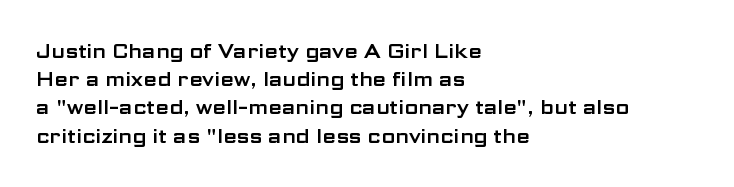
The image shows 20 px text type, upright; set left-aligned, normal line spacing (1.41x), normal letter spacing, not underlined.
